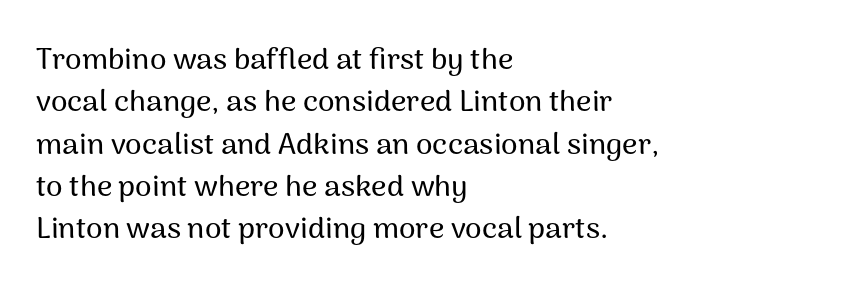
Q: Is the text italic (slanted)? A: No, it is upright.
Q: Is the typeface a serif or a sans-serif typeface? A: Sans-serif.
Q: Is the text underlined? A: No.
Q: How is the paragraph aligned? A: Left-aligned.
Q: Is the spacing between letters normal or unusually wide? A: Normal.
Q: Is the spacing between lines tight, normal or loose? A: Normal.
Q: Width (condensed, normal, or wide)? A: Normal.
Q: Stroke contrast? A: Medium.
Q: x-height? A: Medium.
Q: Monospaced? A: No.
